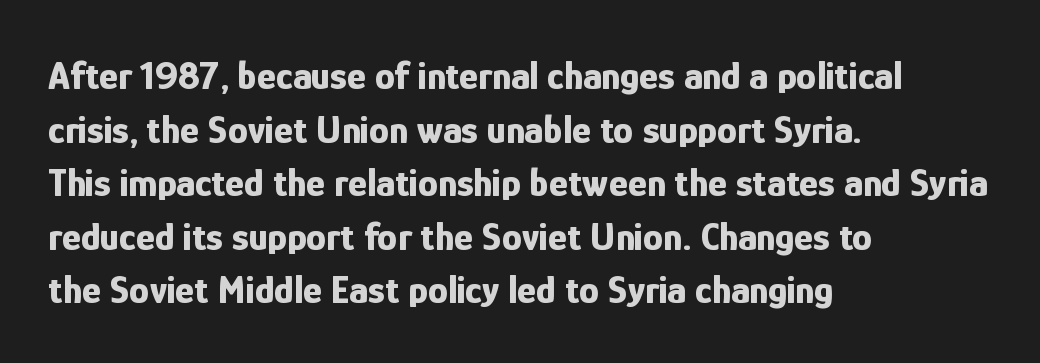
These lines are set flush left with a ragged right edge. Quick note: interline space is typical. There is no visible air inserted between adjacent glyphs. The rendering uses a bold face; every stroke is thick and dark. Descenders hang freely into open space. The designer went with a sans here, leaving each stem footless.
